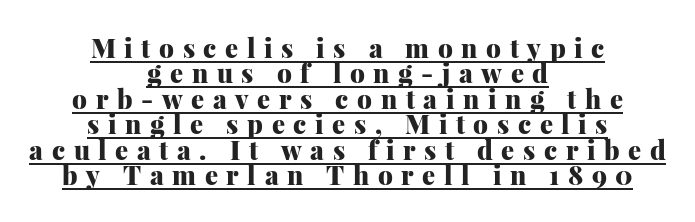
Q: Is the text bold? A: Yes.
Q: Is the text italic (slanted)? A: No, it is upright.
Q: Is the text underlined? A: Yes.
Q: How is the paragraph aligned? A: Centered.
Q: Is the spacing between letters normal or unusually wide? A: Unusually wide.
Q: Is the spacing between lines tight, normal or loose? A: Tight.
